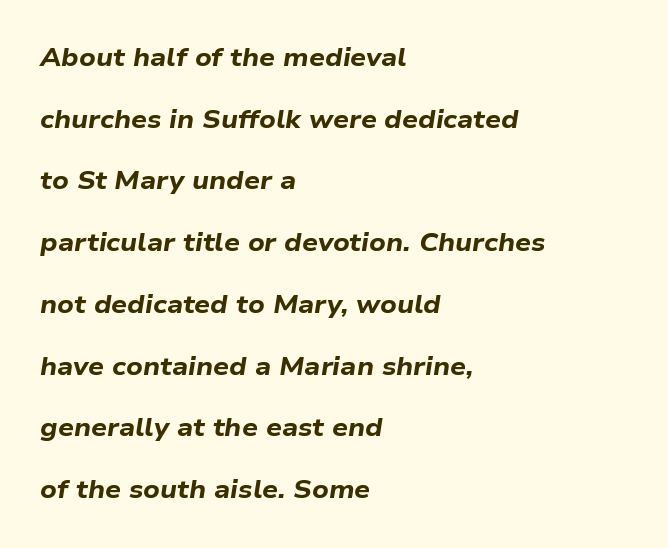
Q: Is the text bold? A: Yes.
Q: Is the text italic (slanted)? A: Yes, it leans right by about 9 degrees.
Q: Is the text underlined? A: No.
Q: How is the paragraph aligned? A: Left-aligned.
Q: Is the spacing between letters normal or unusually wide? A: Normal.
Q: Is the spacing between lines tight, normal or loose? A: Loose.
